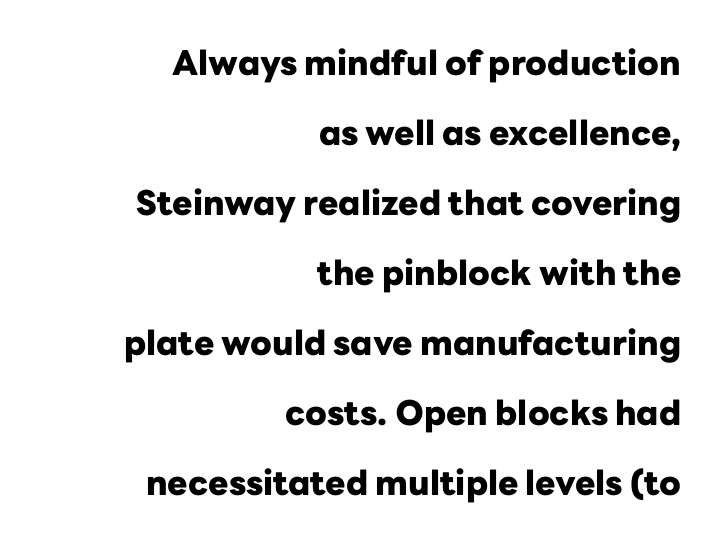
Reading down the column, the eye jumps a long way to each next line. The sample has been set heavy, in full bold. The paragraph has a hard right edge and a soft left edge. Do the characters align in a grid? No, the font is proportional.
